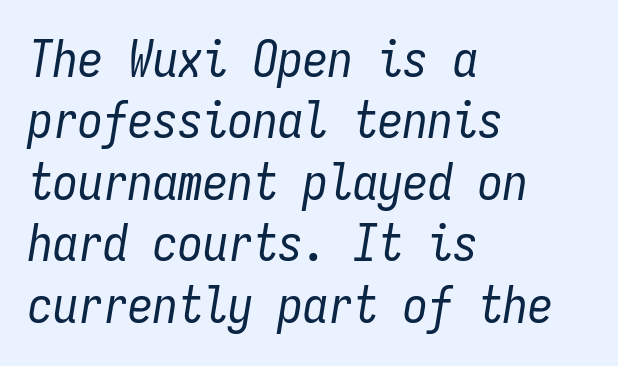
Q: Is the text bold? A: No.
Q: Is the text italic (slanted)? A: Yes, it leans right by about 9 degrees.
Q: Is the text underlined? A: No.
Q: How is the paragraph aligned? A: Left-aligned.
Q: Is the spacing between letters normal or unusually wide? A: Normal.
Q: Width (condensed, normal, or wide)? A: Condensed.
Q: Stroke contrast? A: Low.
Q: x-height? A: Medium.
Q: Monospaced? A: Yes.
